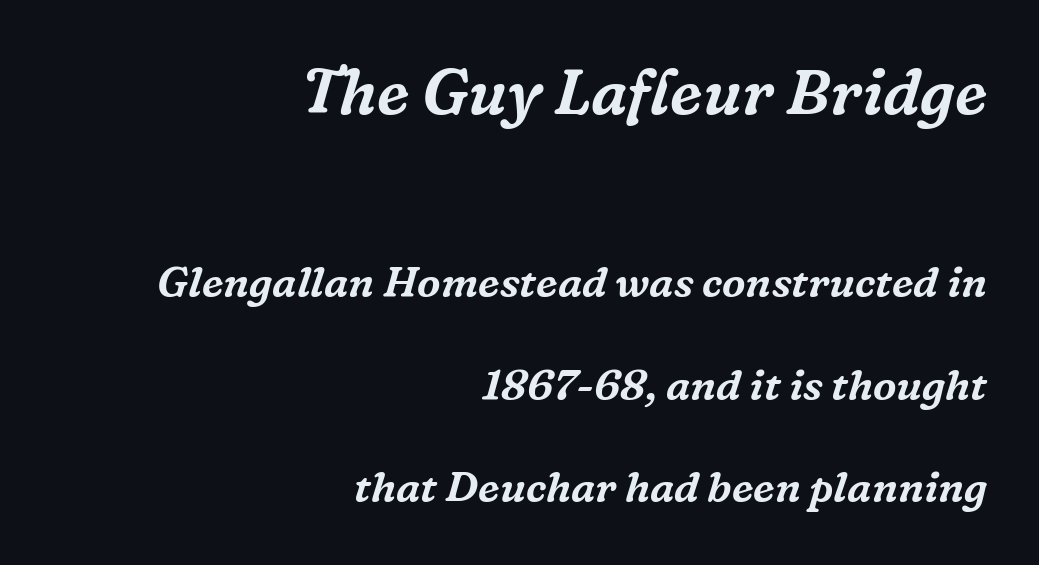
The image shows 63 px serif type, italic (leaning right); set right-aligned, loose line spacing (2.43x), normal letter spacing, not underlined; the first (top) block is 1.5x larger; medium stroke contrast and a medium x-height.
